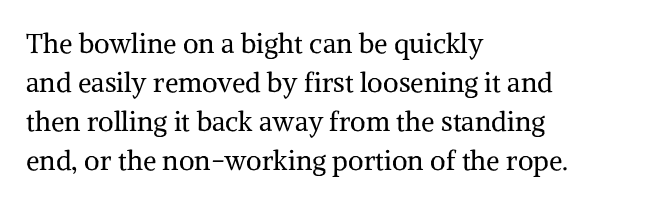
The image shows 27 px text type, upright; set left-aligned, normal line spacing (1.45x), normal letter spacing, not underlined.
